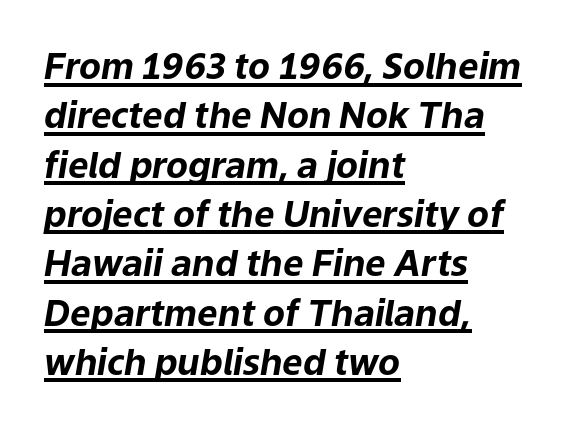
{"italic": "yes", "lean": "right", "slant_degrees": 9, "bold": "yes", "weight": "bold", "width": "normal", "stroke_contrast": "low", "x_height": "medium", "monospaced": "no", "underline": "yes", "align": "left", "line_spacing": "normal", "line_spacing_ratio": 1.37, "letter_spacing": "normal", "letter_spacing_em": 0.0, "glyph_px": 36}
